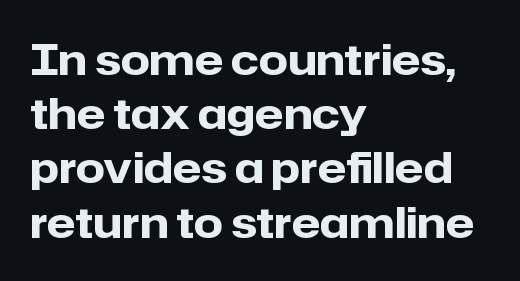
{"serif": "no", "italic": "no", "bold": "yes", "weight": "heavy", "width": "normal", "stroke_contrast": "low", "x_height": "medium", "monospaced": "no", "underline": "no", "align": "left", "line_spacing": "normal", "line_spacing_ratio": 1.29, "letter_spacing": "normal", "letter_spacing_em": 0.0, "glyph_px": 42}
